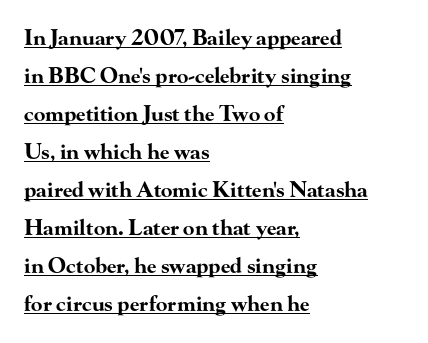
The image shows 21 px bold type, upright; set left-aligned, line spacing 1.81x, normal letter spacing, underlined.
